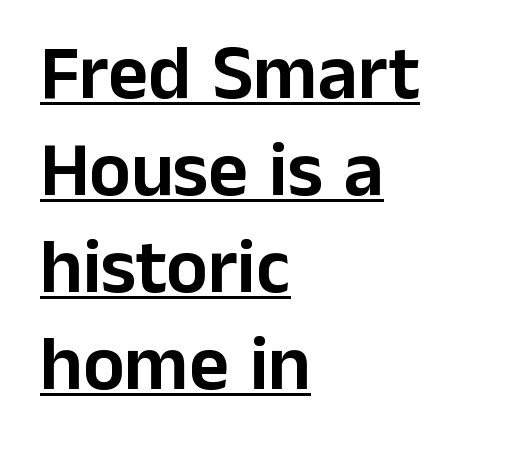
Caption: lettering with a line underneath. Line starts are locked; line ends wander. Spacing between characters is what you'd get straight out of the box. The font's upright variant was chosen for this text. This rendering employs a face without finishing strokes, i.e., a sans-serif.
